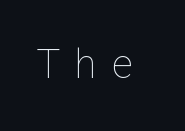
Q: Is the text bold? A: No.
Q: Is the text italic (slanted)? A: No, it is upright.
Q: Is the text underlined? A: No.
Q: Is the spacing between letters normal or unusually wide? A: Unusually wide.
Q: Width (condensed, normal, or wide)? A: Normal.
Q: Stroke contrast? A: Low.
Q: x-height? A: Medium.
Q: Monospaced? A: No.
